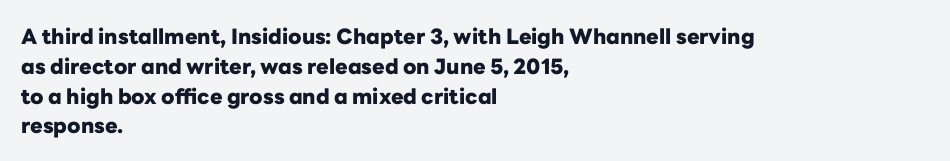
A bare baseline throughout the passage. Heavy-handed strokes throughout: this text is bold. Style check: upright. The setting favours the left margin, as ordinary paragraphs usually do. How are the letters spaced? Ordinarily, with no added tracking.
